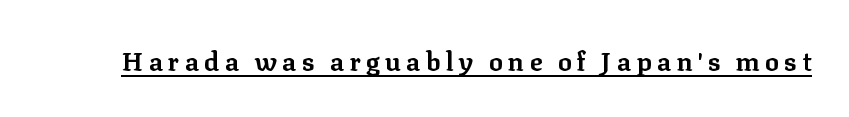
As a designer I'd log this as weight 700, bold. The axis of the letterforms is exactly vertical. The rendering inserts visible extra space after every character. The specimen includes a rule beneath the text block's lines.
